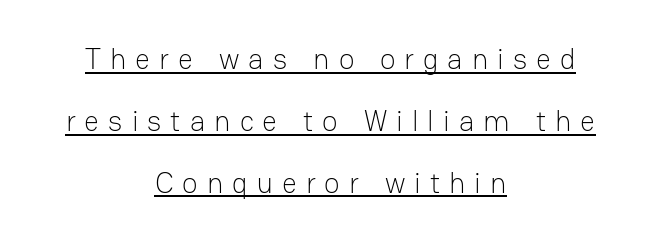
The axis of the letterforms is exactly vertical. The face used here is rendered with a markedly widened letterfit. The typeface chosen for these lines omits serifs. Caption: multi-line text, centered on the measure.
